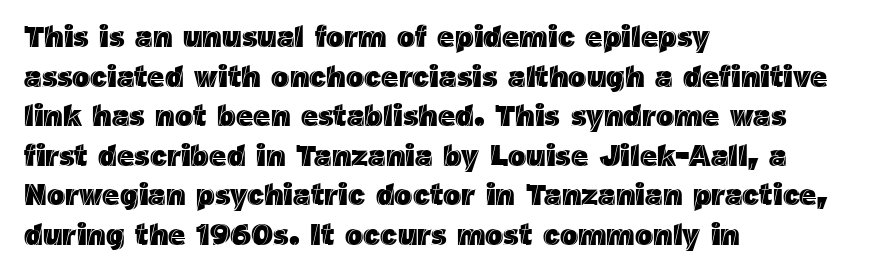
{"italic": "no", "width": "normal", "x_height": "medium", "monospaced": "no", "underline": "no", "align": "left", "line_spacing": "normal", "line_spacing_ratio": 1.32, "letter_spacing": "normal", "letter_spacing_em": 0.0, "glyph_px": 30}
